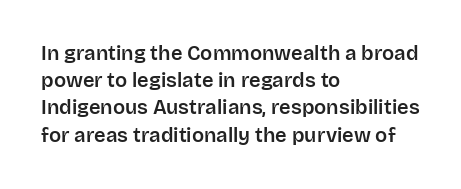
The image shows 20 px text type, upright; set left-aligned, normal line spacing (1.36x), normal letter spacing, not underlined.
